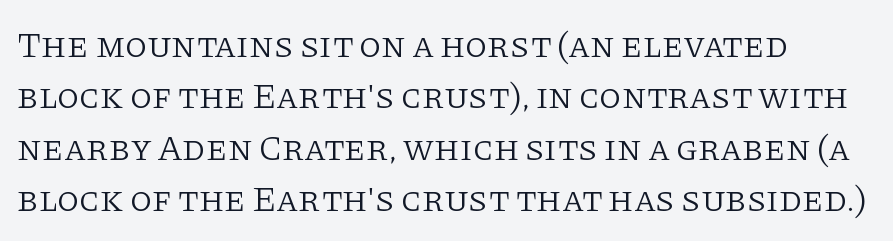
Type without underlining. Think standard paragraph weight, or any step lighter than that. You can tell from the footed stems that serif type was used. The letters advance in unequal steps, a hallmark of proportional type.
